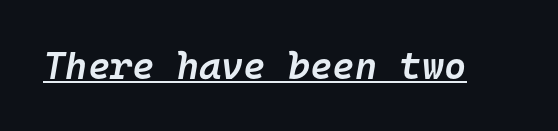
Q: Is the text bold? A: Semi-bold.
Q: Is the text italic (slanted)? A: Yes, it leans right by about 10 degrees.
Q: Is the text underlined? A: Yes.
Q: Is the spacing between letters normal or unusually wide? A: Normal.
Q: Width (condensed, normal, or wide)? A: Normal.
Q: Stroke contrast? A: Low.
Q: x-height? A: Medium.
Q: Monospaced? A: Yes.
